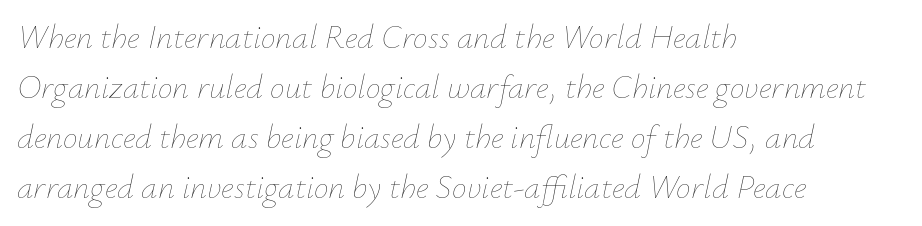
Compared with typical paragraphs, the rows here are spaced about the same. This sample uses plain, unmodified letter spacing. Which margin do the lines hug? The left one — the right edge is uneven. Proportional: the letters do not fall into vertical columns. Stroke thickness stays within the range of a standard reading face or lighter.
